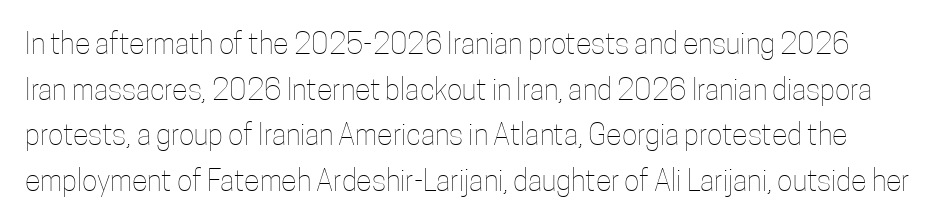
{"italic": "no", "bold": "no", "weight": "thin", "width": "condensed", "stroke_contrast": "low", "x_height": "medium", "monospaced": "no", "underline": "no", "line_spacing": "normal", "line_spacing_ratio": 1.57, "letter_spacing": "normal", "letter_spacing_em": 0.0, "glyph_px": 29}
